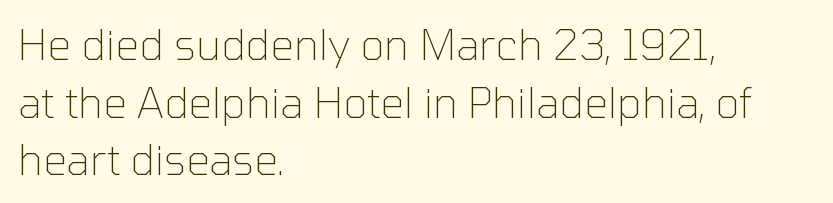
Q: Is the text bold? A: No.
Q: Is the text italic (slanted)? A: No, it is upright.
Q: Is the typeface a serif or a sans-serif typeface? A: Sans-serif.
Q: Is the text underlined? A: No.
Q: How is the paragraph aligned? A: Left-aligned.
Q: Is the spacing between letters normal or unusually wide? A: Normal.
Q: Is the spacing between lines tight, normal or loose? A: Normal.
Q: Width (condensed, normal, or wide)? A: Normal.
Q: Stroke contrast? A: Low.
Q: x-height? A: Medium.
Q: Monospaced? A: No.
